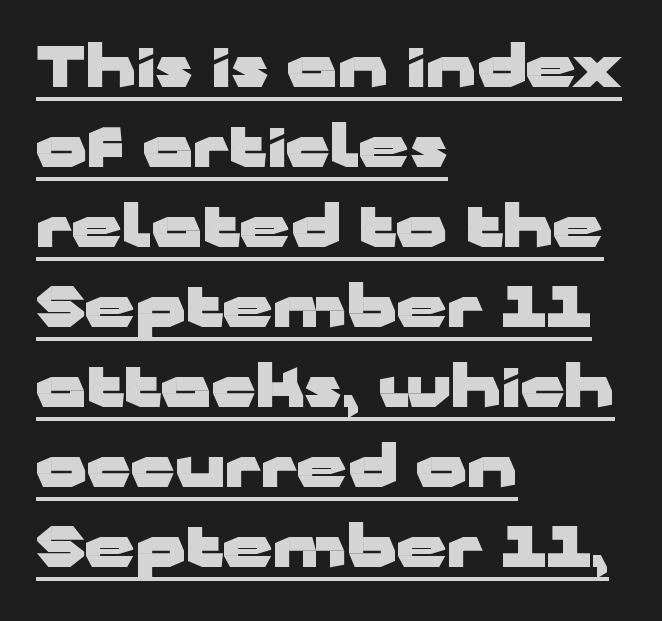
{"serif": "no", "italic": "no", "bold": "yes", "weight": "heavy", "width": "wide", "stroke_contrast": "low", "x_height": "medium", "monospaced": "no", "underline": "yes", "align": "left", "line_spacing": "normal", "line_spacing_ratio": 1.43, "letter_spacing": "normal", "letter_spacing_em": 0.0, "glyph_px": 56}
